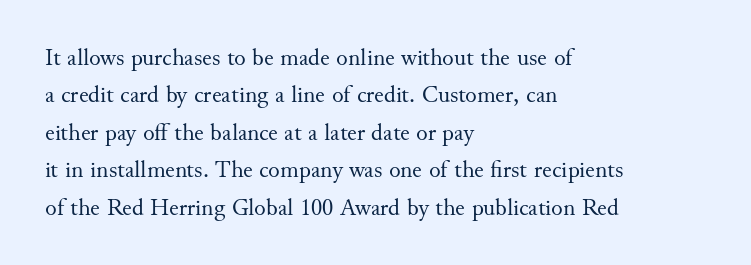
Q: Is the text bold? A: No.
Q: Is the text italic (slanted)? A: No, it is upright.
Q: Is the text underlined? A: No.
Q: How is the paragraph aligned? A: Left-aligned.
Q: Is the spacing between letters normal or unusually wide? A: Normal.
Q: Is the spacing between lines tight, normal or loose? A: Normal.
